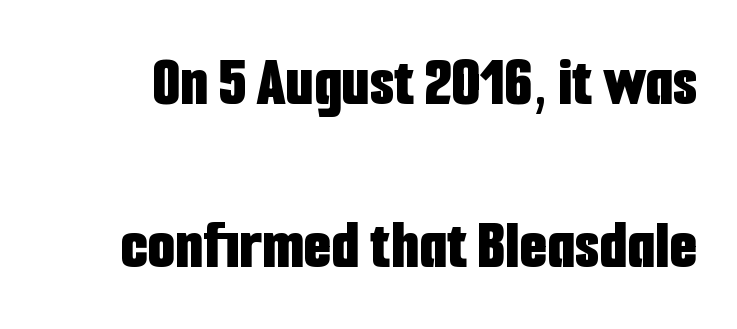
Q: Is the text bold? A: Yes.
Q: Is the text italic (slanted)? A: No, it is upright.
Q: Is the typeface a serif or a sans-serif typeface? A: Sans-serif.
Q: Is the text underlined? A: No.
Q: Is the spacing between letters normal or unusually wide? A: Normal.
Q: Is the spacing between lines tight, normal or loose? A: Loose.
Q: Width (condensed, normal, or wide)? A: Condensed.
Q: Stroke contrast? A: Low.
Q: x-height? A: Medium.
Q: Monospaced? A: No.
